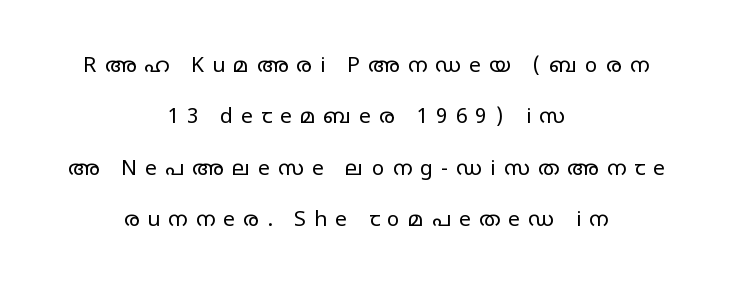
Interline gaps are noticeably wide in this sample. The setting favours the middle, as headings and verse often do. Vertical stems look standard width or narrower in stroke. Unlike italic type, these characters show no tilt at all. Tracking here is generous; glyphs stand well apart from one another. Nobody drew a line under any word here.
